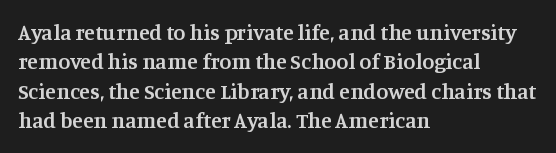
Notice how the passage keeps a crisp vertical edge on the left only. It's the straight-up-and-down kind of type. The zone under the glyphs is completely vacant. This is moderately heavy type, rendered in semibold. Compared with typical paragraphs, the rows here are spaced about the same.
